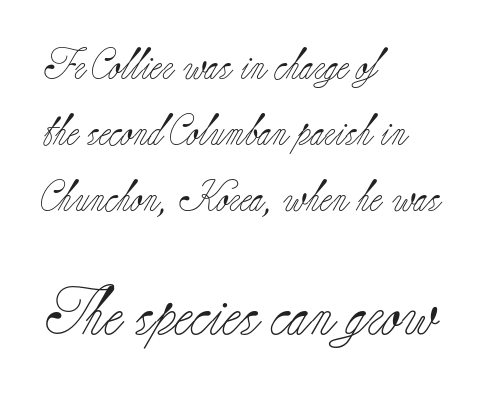
Casual observation: everything's shoved over to the left. Larger block? The one below; the one above is distinctly smaller. You could not count columns in this text — the font is proportionally spaced. The strokes are not fattened; the text isn't bold. I'd call this a serif setting — the letters wear small feet.
